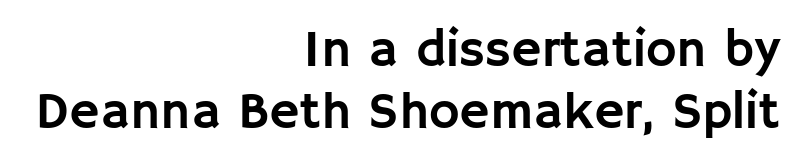
Q: Is the text italic (slanted)? A: No, it is upright.
Q: Is the typeface a serif or a sans-serif typeface? A: Sans-serif.
Q: Is the text underlined? A: No.
Q: How is the paragraph aligned? A: Right-aligned.
Q: Is the spacing between letters normal or unusually wide? A: Normal.
Q: Width (condensed, normal, or wide)? A: Normal.
Q: Stroke contrast? A: Low.
Q: x-height? A: Large.
Q: Monospaced? A: No.
